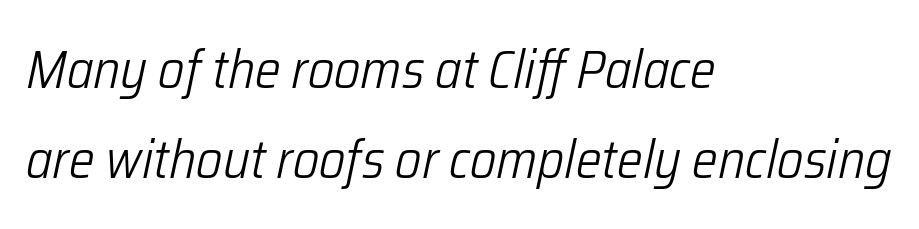
The rendering uses a moderate line-height, typical for paragraphs. A typesetter would call this proportional, since set widths differ per character. Underlining? Definitely not there. Notice how the passage keeps a crisp vertical edge on the left only.
